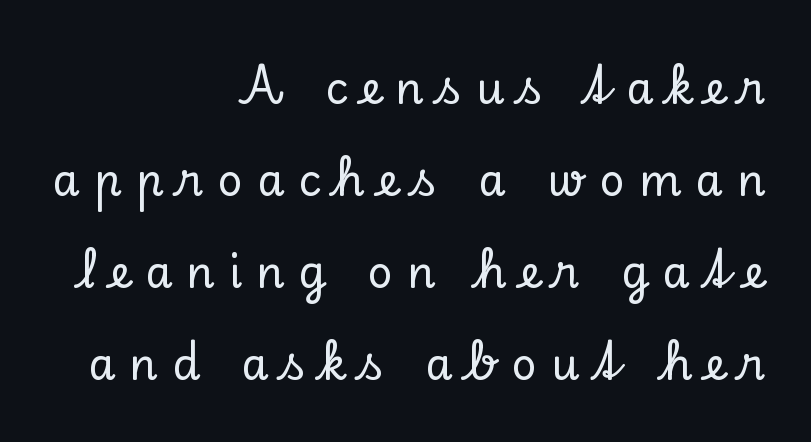
Q: Is the text italic (slanted)? A: No, it is upright.
Q: Is the text underlined? A: No.
Q: How is the paragraph aligned? A: Right-aligned.
Q: Is the spacing between letters normal or unusually wide? A: Unusually wide.
Q: Is the spacing between lines tight, normal or loose? A: Loose.
Q: Width (condensed, normal, or wide)? A: Normal.
Q: Stroke contrast? A: Low.
Q: x-height? A: Small.
Q: Monospaced? A: No.
